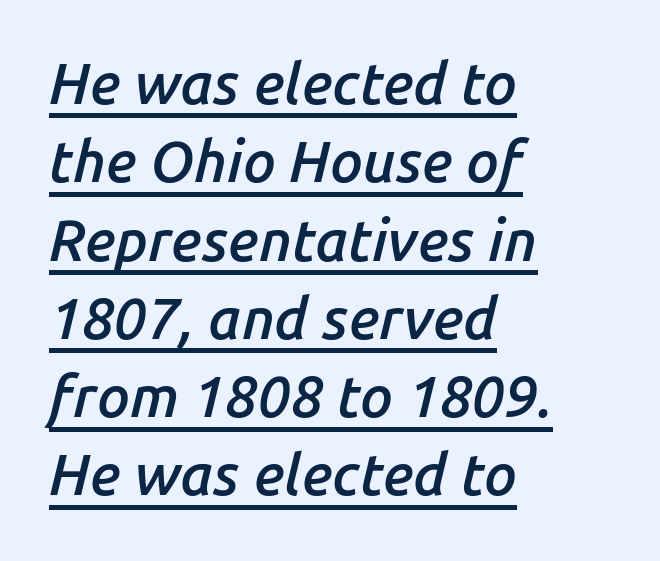
The image shows 58 px semibold type, italic (leaning right); set left-aligned, normal line spacing (1.35x), normal letter spacing, underlined; low stroke contrast and a medium x-height.
